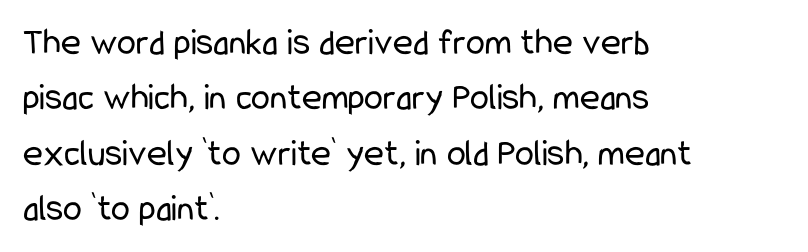
Q: Is the text bold? A: No.
Q: Is the text italic (slanted)? A: No, it is upright.
Q: Is the typeface a serif or a sans-serif typeface? A: Sans-serif.
Q: Is the text underlined? A: No.
Q: How is the paragraph aligned? A: Left-aligned.
Q: Is the spacing between letters normal or unusually wide? A: Normal.
Q: Is the spacing between lines tight, normal or loose? A: Normal.
Q: Width (condensed, normal, or wide)? A: Condensed.
Q: Stroke contrast? A: Low.
Q: x-height? A: Medium.
Q: Monospaced? A: No.
